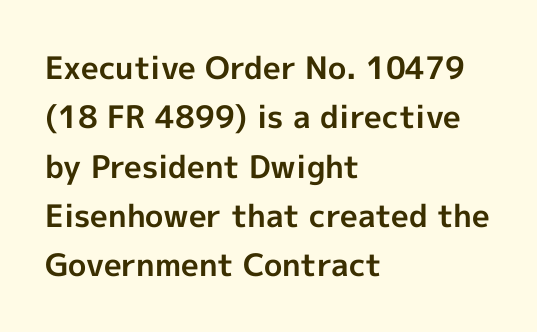
{"serif": "no", "italic": "no", "bold": "yes", "weight": "bold", "width": "normal", "x_height": "medium", "monospaced": "no", "underline": "no", "align": "left", "line_spacing": "normal", "line_spacing_ratio": 1.59, "letter_spacing": "normal", "letter_spacing_em": 0.0, "glyph_px": 31}
